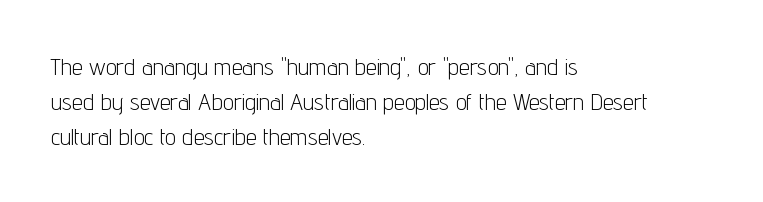
Summary of weight: not heavy and not bold. The passage shown stacks its lines at a standard gap. Upright lettering throughout. Tracking value appears to be zero — textbook default spacing.
